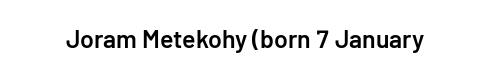
{"italic": "no", "bold": "semi", "underline": "no", "letter_spacing": "normal", "letter_spacing_em": 0.0, "glyph_px": 25}
